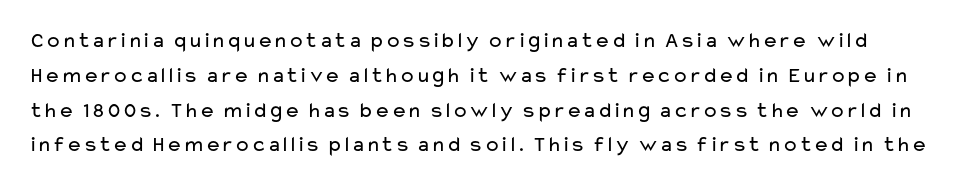
Q: Is the text bold? A: No.
Q: Is the text italic (slanted)? A: No, it is upright.
Q: Is the text underlined? A: No.
Q: Is the spacing between letters normal or unusually wide? A: Normal.
Q: Is the spacing between lines tight, normal or loose? A: Normal.
